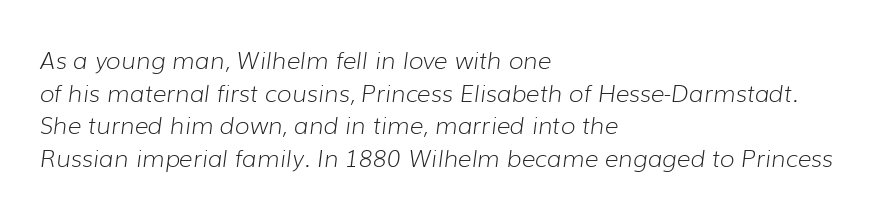
{"italic": "yes", "lean": "right", "slant_degrees": 7, "bold": "no", "underline": "no", "align": "left", "line_spacing": "normal", "line_spacing_ratio": 1.36, "letter_spacing": "normal", "letter_spacing_em": 0.0, "glyph_px": 24}
